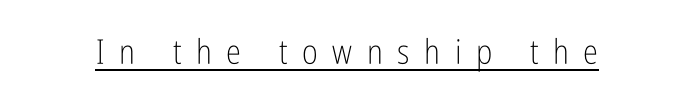
{"serif": "no", "italic": "no", "bold": "no", "weight": "light", "width": "condensed", "stroke_contrast": "low", "x_height": "medium", "monospaced": "no", "underline": "yes", "letter_spacing": "wide", "letter_spacing_em": 0.43, "glyph_px": 34}
